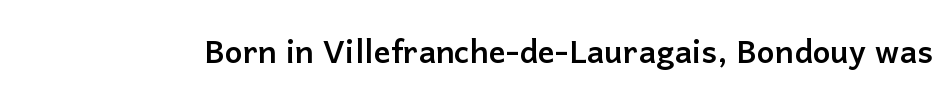
The image shows 42 px sans-serif type, upright; set normal letter spacing, not underlined; low stroke contrast and a medium x-height.
